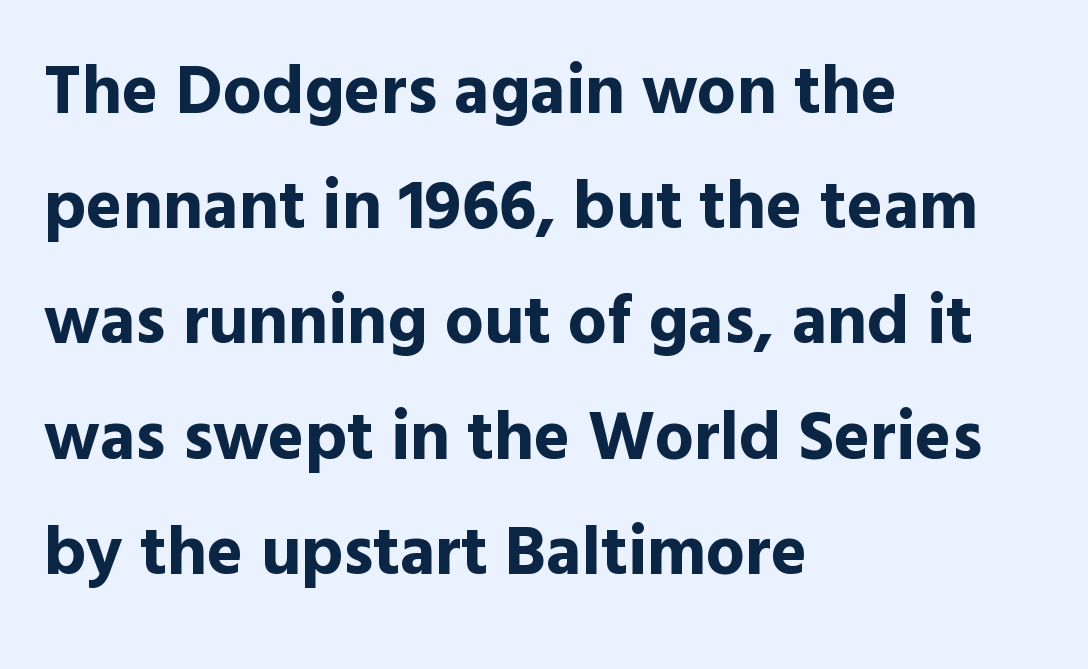
Does the weight exceed regular? Yes, all the way to bold. I'd call this a sans setting — the letters go barefoot. Spacing verdict: proportional, widths tailored to each character. The lines sit at an ordinary, default distance from one another. Look at the tracking — it's just the regular setting, nothing added.
